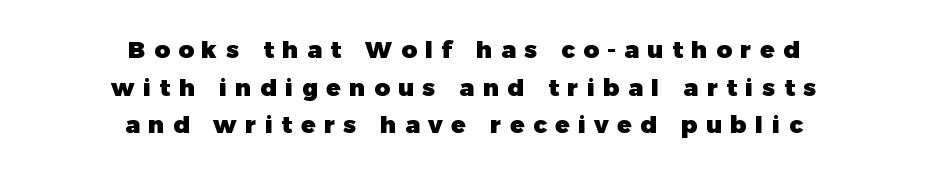
{"italic": "no", "bold": "yes", "underline": "no", "align": "center", "line_spacing": "normal", "line_spacing_ratio": 1.57, "letter_spacing": "wide", "letter_spacing_em": 0.35, "glyph_px": 24}
